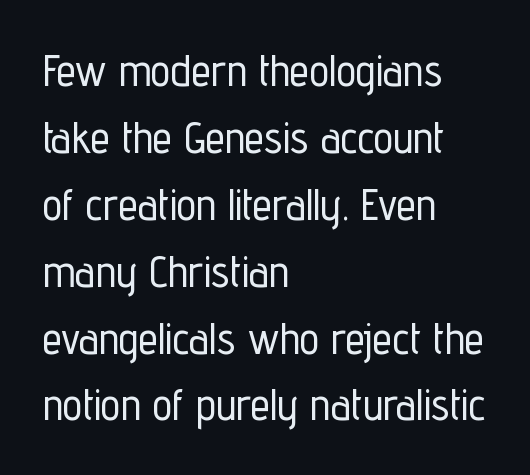
In terms of letterform style, serifs are entirely absent. Glance below the letters and you will spot only blank space. No extra tracking has been applied to these lines. Vertical spacing — default. The text block is weighted toward the left margin, trailing off unevenly rightward. Character widths vary here, with narrow letters taking less room than wide ones.
